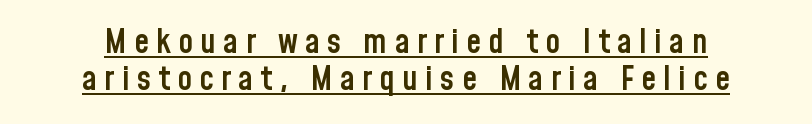
Q: Is the text bold? A: Semi-bold.
Q: Is the text italic (slanted)? A: No, it is upright.
Q: Is the typeface a serif or a sans-serif typeface? A: Sans-serif.
Q: Is the text underlined? A: Yes.
Q: How is the paragraph aligned? A: Centered.
Q: Is the spacing between letters normal or unusually wide? A: Unusually wide.
Q: Is the spacing between lines tight, normal or loose? A: Tight.
Q: Width (condensed, normal, or wide)? A: Condensed.
Q: Stroke contrast? A: Low.
Q: x-height? A: Medium.
Q: Monospaced? A: No.
